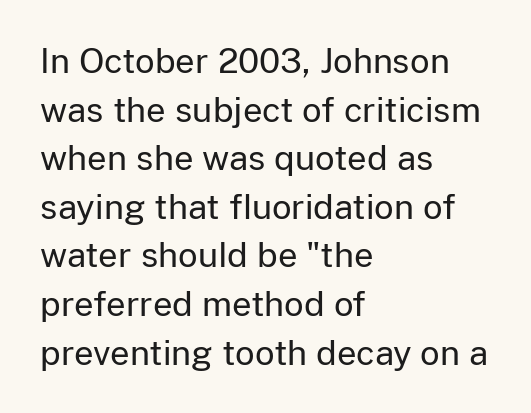
{"serif": "no", "italic": "no", "bold": "no", "weight": "regular", "width": "normal", "stroke_contrast": "low", "x_height": "medium", "monospaced": "no", "underline": "no", "align": "left", "line_spacing": "normal", "line_spacing_ratio": 1.43, "letter_spacing": "normal", "letter_spacing_em": 0.0, "glyph_px": 34}
